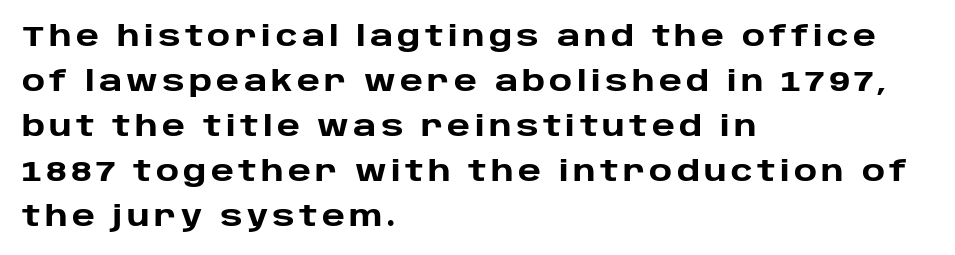
The type sits square on the baseline with zero lean. Does the leading feel generous? No, just average. You could not count columns in this text — the font is proportionally spaced. Anything drawn beneath the words? Only blank space. Pretty heavy lettering here — definitely bold. Is this a sans? Yes — the strokes have no serifs.
